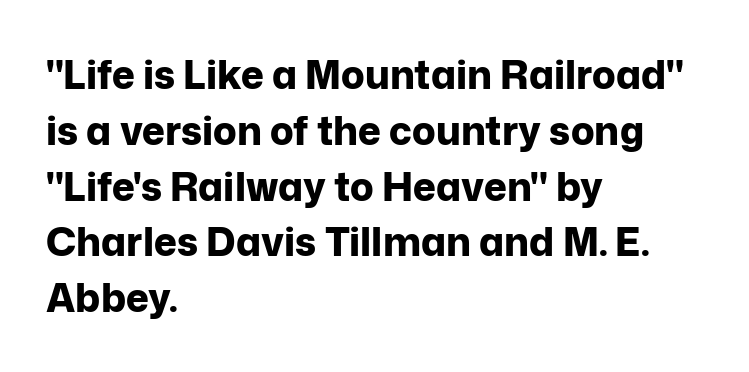
{"serif": "no", "italic": "no", "bold": "yes", "weight": "bold", "width": "normal", "stroke_contrast": "low", "x_height": "medium", "monospaced": "no", "underline": "no", "align": "left", "line_spacing": "normal", "line_spacing_ratio": 1.43, "letter_spacing": "normal", "letter_spacing_em": 0.0, "glyph_px": 39}
